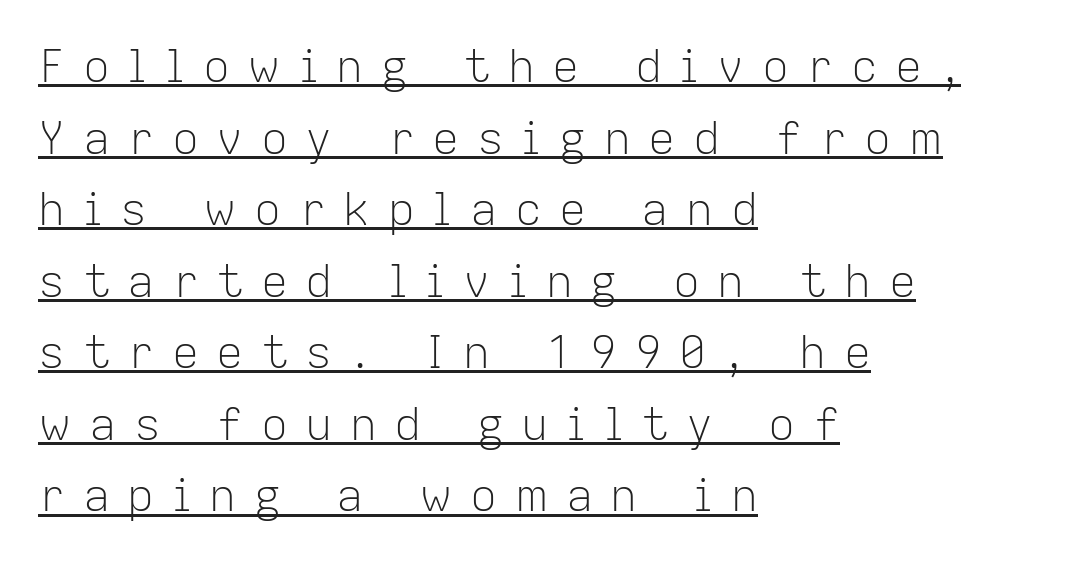
{"serif": "no", "italic": "no", "bold": "no", "weight": "light", "width": "normal", "stroke_contrast": "low", "x_height": "medium", "monospaced": "no", "underline": "yes", "align": "left", "line_spacing": "normal", "line_spacing_ratio": 1.59, "letter_spacing": "wide", "letter_spacing_em": 0.39, "glyph_px": 45}
